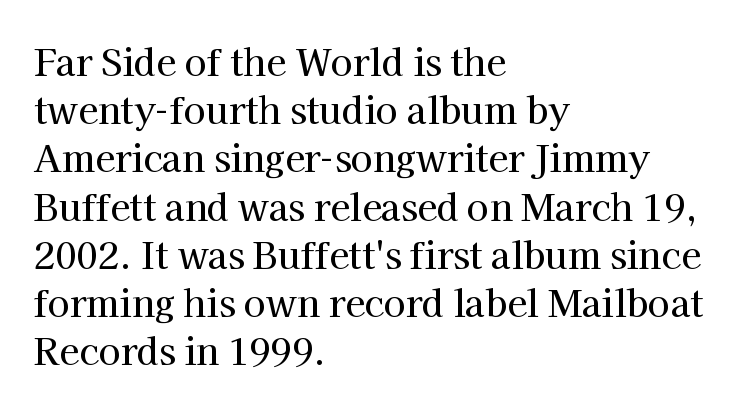
Q: Is the text italic (slanted)? A: No, it is upright.
Q: Is the typeface a serif or a sans-serif typeface? A: Serif.
Q: Is the text underlined? A: No.
Q: How is the paragraph aligned? A: Left-aligned.
Q: Is the spacing between letters normal or unusually wide? A: Normal.
Q: Is the spacing between lines tight, normal or loose? A: Normal.
Q: Width (condensed, normal, or wide)? A: Normal.
Q: Stroke contrast? A: High.
Q: x-height? A: Medium.
Q: Monospaced? A: No.
